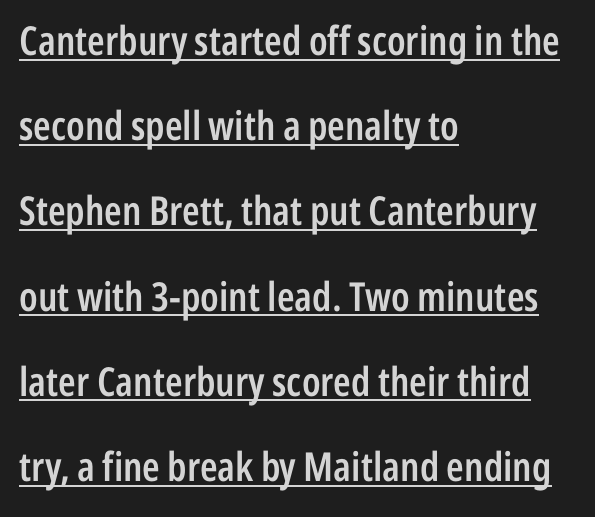
Q: Is the text bold? A: Semi-bold.
Q: Is the text italic (slanted)? A: No, it is upright.
Q: Is the typeface a serif or a sans-serif typeface? A: Sans-serif.
Q: Is the text underlined? A: Yes.
Q: How is the paragraph aligned? A: Left-aligned.
Q: Is the spacing between letters normal or unusually wide? A: Normal.
Q: Is the spacing between lines tight, normal or loose? A: Loose.
Q: Width (condensed, normal, or wide)? A: Condensed.
Q: Stroke contrast? A: Low.
Q: x-height? A: Medium.
Q: Monospaced? A: No.
